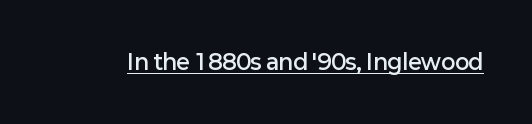
{"italic": "no", "bold": "semi", "underline": "yes", "letter_spacing": "normal", "letter_spacing_em": 0.0, "glyph_px": 21}
